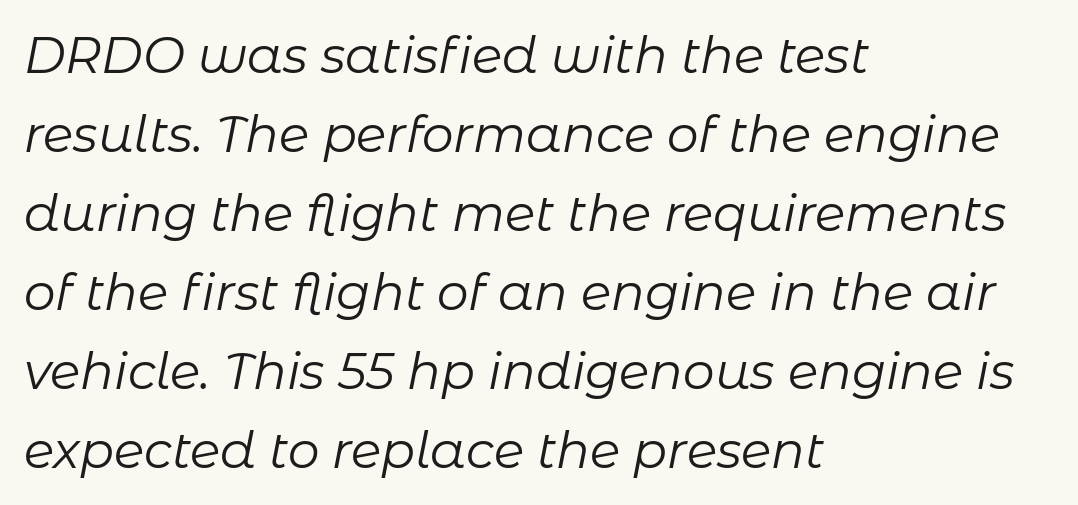
Q: Is the text bold? A: No.
Q: Is the text italic (slanted)? A: Yes, it leans right by about 11 degrees.
Q: Is the text underlined? A: No.
Q: How is the paragraph aligned? A: Left-aligned.
Q: Is the spacing between letters normal or unusually wide? A: Normal.
Q: Is the spacing between lines tight, normal or loose? A: Normal.
Q: Width (condensed, normal, or wide)? A: Normal.
Q: Stroke contrast? A: Low.
Q: x-height? A: Medium.
Q: Monospaced? A: No.
